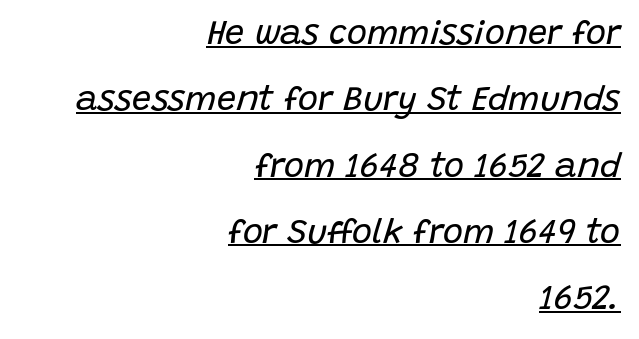
Q: Is the text bold? A: No.
Q: Is the text italic (slanted)? A: Yes, it leans right by about 15 degrees.
Q: Is the text underlined? A: Yes.
Q: How is the paragraph aligned? A: Right-aligned.
Q: Is the spacing between letters normal or unusually wide? A: Normal.
Q: Is the spacing between lines tight, normal or loose? A: Loose.
Q: Width (condensed, normal, or wide)? A: Normal.
Q: Stroke contrast? A: Low.
Q: x-height? A: Large.
Q: Monospaced? A: No.
